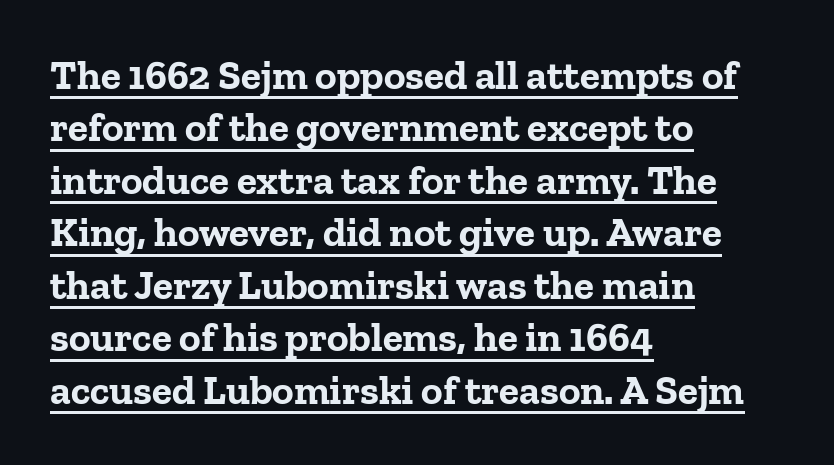
Q: Is the text bold? A: Yes.
Q: Is the text italic (slanted)? A: No, it is upright.
Q: Is the typeface a serif or a sans-serif typeface? A: Serif.
Q: Is the text underlined? A: Yes.
Q: How is the paragraph aligned? A: Left-aligned.
Q: Is the spacing between letters normal or unusually wide? A: Normal.
Q: Is the spacing between lines tight, normal or loose? A: Normal.
Q: Width (condensed, normal, or wide)? A: Normal.
Q: Stroke contrast? A: Low.
Q: x-height? A: Medium.
Q: Monospaced? A: No.
